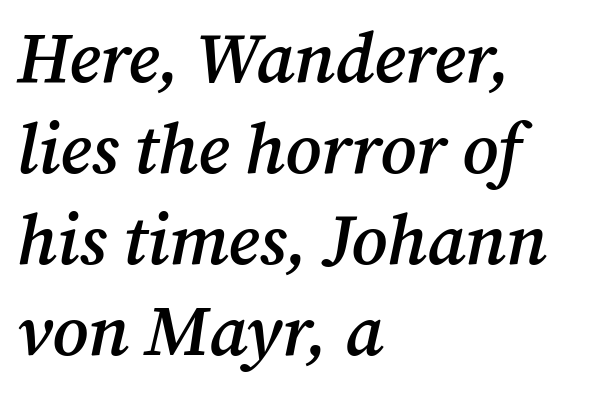
{"serif": "yes", "italic": "yes", "lean": "right", "slant_degrees": 12, "bold": "semi", "weight": "semibold", "width": "normal", "stroke_contrast": "medium", "x_height": "medium", "monospaced": "no", "underline": "no", "align": "left", "line_spacing": "normal", "line_spacing_ratio": 1.28, "letter_spacing": "normal", "letter_spacing_em": 0.0, "glyph_px": 71}
